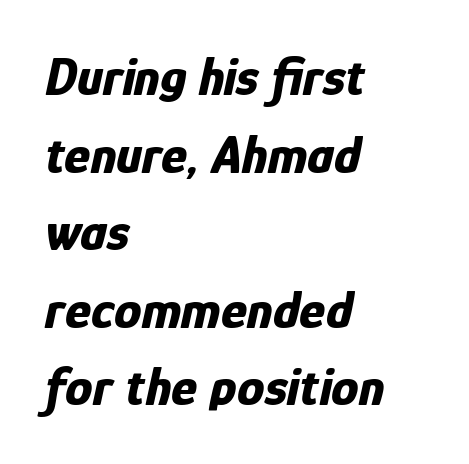
The image shows 55 px bold, condensed type, italic (leaning right); set left-aligned, normal line spacing (1.41x), normal letter spacing, not underlined; low stroke contrast and a medium x-height.
